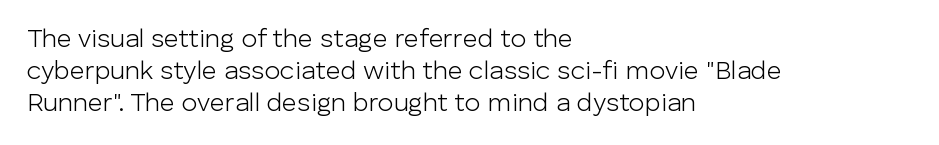
{"italic": "no", "bold": "no", "underline": "no", "align": "left", "line_spacing_ratio": 1.23, "letter_spacing": "normal", "letter_spacing_em": 0.0, "glyph_px": 26}
